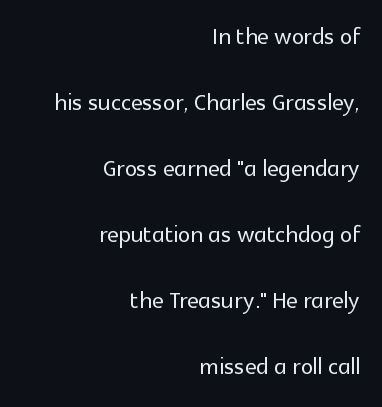
{"serif": "no", "italic": "no", "width": "normal", "x_height": "medium", "monospaced": "no", "underline": "no", "align": "right", "line_spacing": "loose", "line_spacing_ratio": 2.13, "letter_spacing": "normal", "letter_spacing_em": 0.0, "glyph_px": 31}
